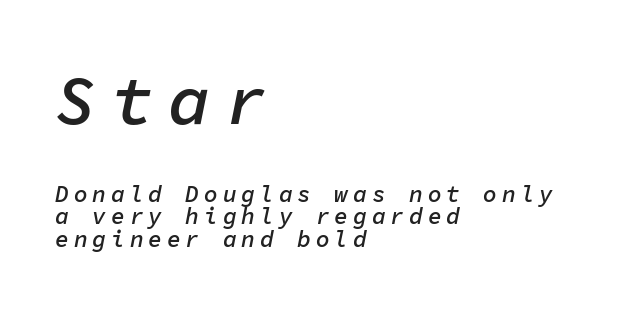
{"italic": "yes", "lean": "right", "slant_degrees": 11, "bold": "semi", "weight": "semibold", "width": "normal", "stroke_contrast": "low", "x_height": "medium", "monospaced": "yes", "underline": "no", "align": "left", "line_spacing": "tight", "line_spacing_ratio": 0.97, "letter_spacing": "wide", "letter_spacing_em": 0.21, "larger_block": "first", "size_ratio": 3.04, "glyph_px": 70}
